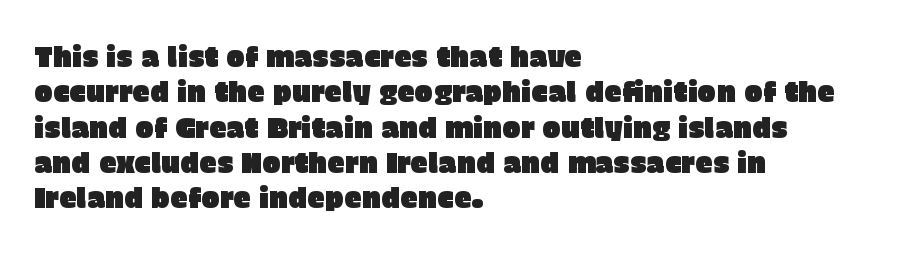
{"serif": "no", "italic": "no", "width": "normal", "stroke_contrast": "low", "x_height": "large", "monospaced": "no", "underline": "no", "align": "left", "line_spacing": "normal", "line_spacing_ratio": 1.26, "letter_spacing": "normal", "letter_spacing_em": 0.0, "glyph_px": 28}
